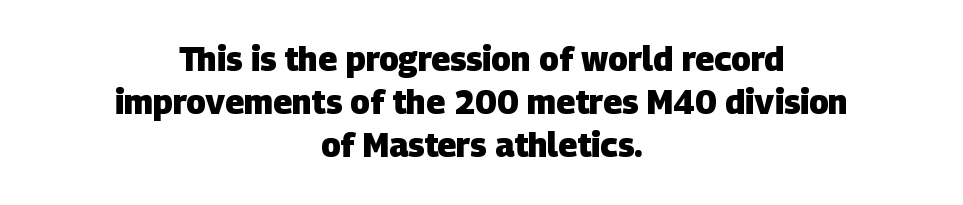
{"serif": "no", "bold": "yes", "weight": "heavy", "width": "normal", "stroke_contrast": "low", "x_height": "large", "monospaced": "no", "underline": "no", "align": "center", "line_spacing": "normal", "line_spacing_ratio": 1.31, "letter_spacing": "normal", "letter_spacing_em": 0.0, "glyph_px": 33}
